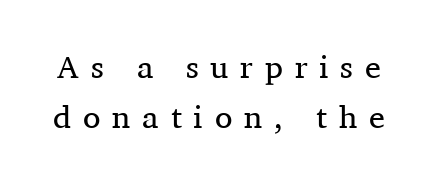
{"serif": "yes", "italic": "no", "bold": "no", "weight": "regular", "width": "normal", "stroke_contrast": "medium", "x_height": "medium", "monospaced": "no", "underline": "no", "line_spacing": "normal", "line_spacing_ratio": 1.57, "letter_spacing": "wide", "letter_spacing_em": 0.37, "glyph_px": 32}
